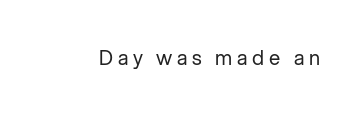
Honestly, the letter spacing is so wide it's the main thing you notice. The foot of each line stays bare and open. The lettering stays uniformly vertical, giving the passage a roman look. The letterforms sit at book weight or below.
